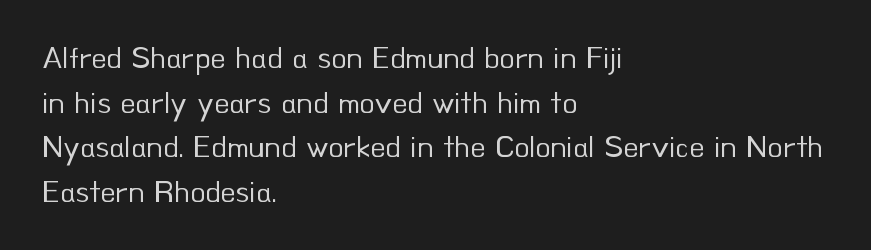
Q: Is the text bold? A: No.
Q: Is the text italic (slanted)? A: No, it is upright.
Q: Is the typeface a serif or a sans-serif typeface? A: Sans-serif.
Q: Is the text underlined? A: No.
Q: How is the paragraph aligned? A: Left-aligned.
Q: Is the spacing between letters normal or unusually wide? A: Normal.
Q: Is the spacing between lines tight, normal or loose? A: Normal.
Q: Width (condensed, normal, or wide)? A: Normal.
Q: Stroke contrast? A: Low.
Q: x-height? A: Small.
Q: Monospaced? A: No.
